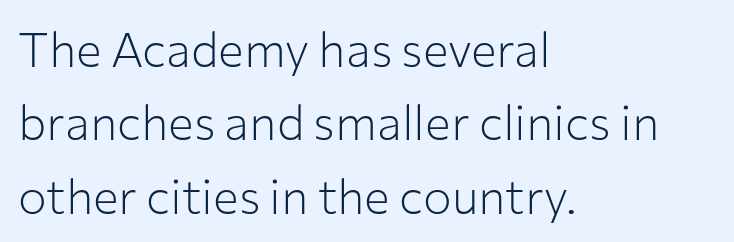
Q: Is the text bold? A: No.
Q: Is the text italic (slanted)? A: No, it is upright.
Q: Is the typeface a serif or a sans-serif typeface? A: Sans-serif.
Q: Is the text underlined? A: No.
Q: How is the paragraph aligned? A: Left-aligned.
Q: Is the spacing between letters normal or unusually wide? A: Normal.
Q: Is the spacing between lines tight, normal or loose? A: Normal.
Q: Width (condensed, normal, or wide)? A: Normal.
Q: Stroke contrast? A: Low.
Q: x-height? A: Medium.
Q: Monospaced? A: No.
